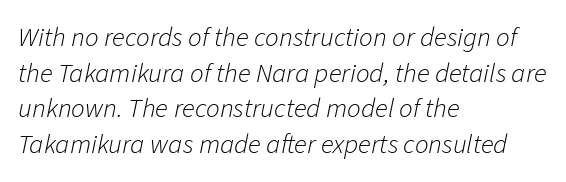
The image shows 27 px text type, italic (leaning right); set left-aligned, normal line spacing (1.32x), normal letter spacing, not underlined.
